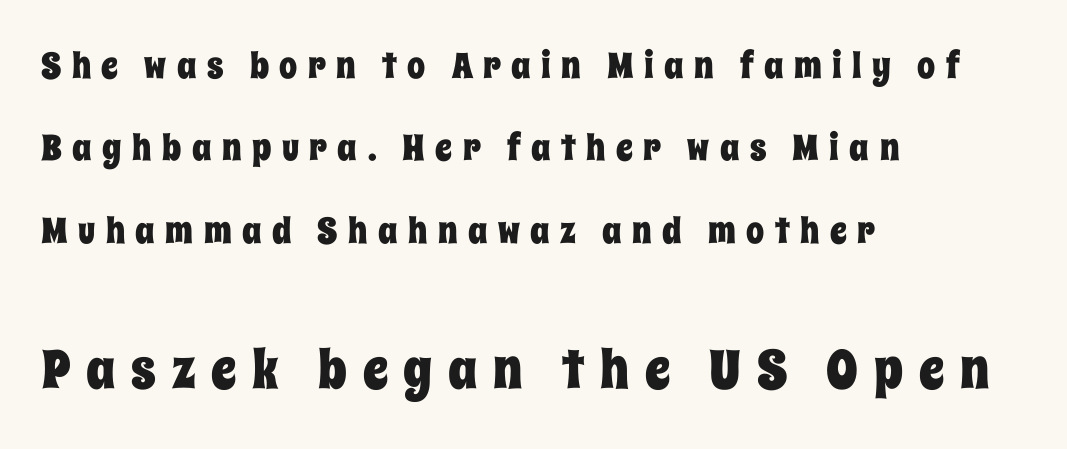
Q: Is the text italic (slanted)? A: No, it is upright.
Q: Is the text underlined? A: No.
Q: How is the paragraph aligned? A: Left-aligned.
Q: Is the spacing between letters normal or unusually wide? A: Unusually wide.
Q: Is the spacing between lines tight, normal or loose? A: Loose.
Q: Which block of text is set in a larger size, the first (top) or the second (bottom)? A: The second (bottom) one.
Q: Width (condensed, normal, or wide)? A: Condensed.
Q: Stroke contrast? A: Low.
Q: x-height? A: Large.
Q: Monospaced? A: No.
